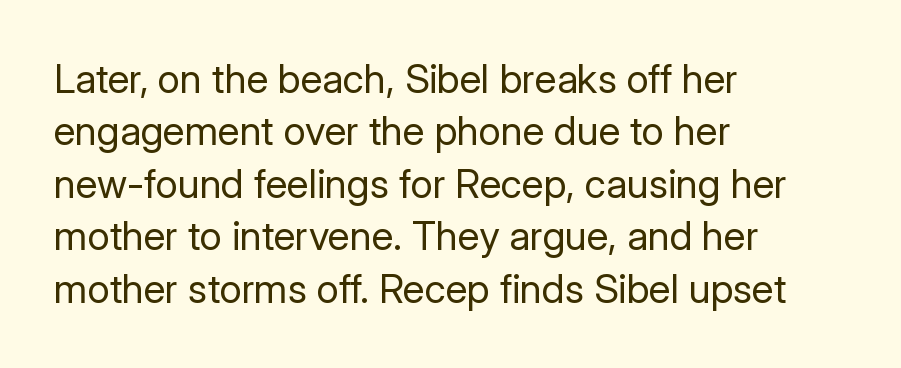
The image shows 40 px regular-weight sans-serif type, upright; set left-aligned, normal line spacing (1.31x), normal letter spacing, not underlined; low stroke contrast and a medium x-height.
